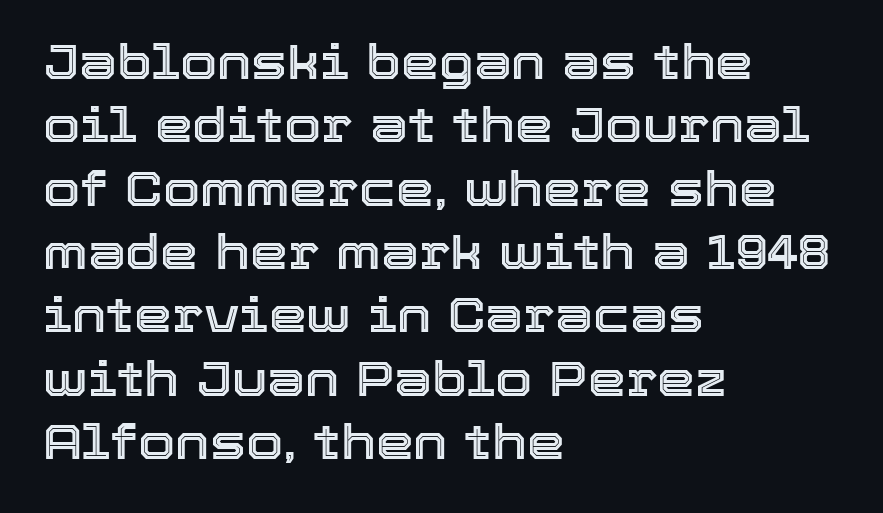
Q: Is the text italic (slanted)? A: No, it is upright.
Q: Is the text underlined? A: No.
Q: How is the paragraph aligned? A: Left-aligned.
Q: Is the spacing between letters normal or unusually wide? A: Normal.
Q: Is the spacing between lines tight, normal or loose? A: Normal.
Q: Width (condensed, normal, or wide)? A: Normal.
Q: x-height? A: Medium.
Q: Monospaced? A: No.
